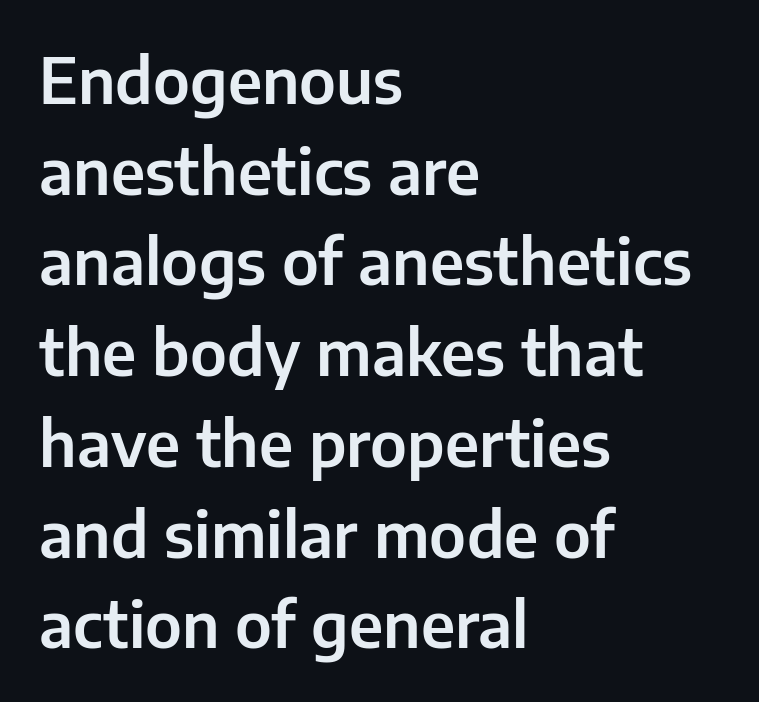
The image shows 63 px sans-serif type, upright; set left-aligned, normal line spacing (1.44x), normal letter spacing, not underlined; low stroke contrast and a medium x-height.
